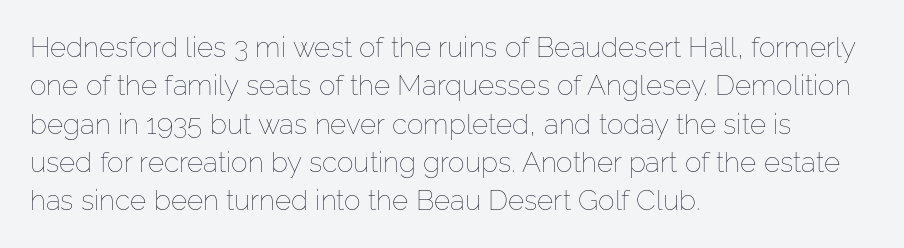
{"italic": "no", "bold": "no", "weight": "thin", "width": "normal", "stroke_contrast": "low", "x_height": "medium", "monospaced": "no", "underline": "no", "align": "left", "line_spacing": "normal", "line_spacing_ratio": 1.37, "letter_spacing": "normal", "letter_spacing_em": 0.0, "glyph_px": 28}
